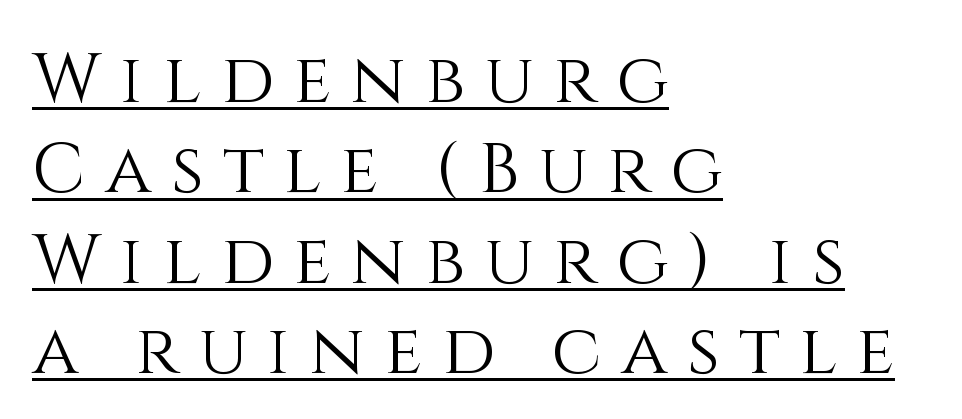
The image shows 70 px light type, upright; set left-aligned, normal line spacing (1.29x), unusually wide letter spacing (+0.28 em), underlined; medium stroke contrast and a large x-height.
